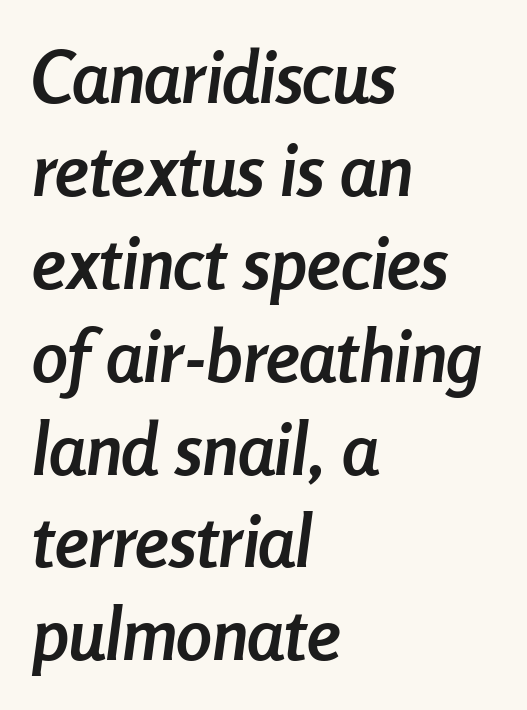
{"italic": "yes", "lean": "right", "slant_degrees": 8, "bold": "yes", "weight": "semibold", "width": "condensed", "stroke_contrast": "low", "x_height": "medium", "monospaced": "no", "underline": "no", "align": "left", "line_spacing": "normal", "line_spacing_ratio": 1.29, "letter_spacing": "normal", "letter_spacing_em": 0.0, "glyph_px": 72}
